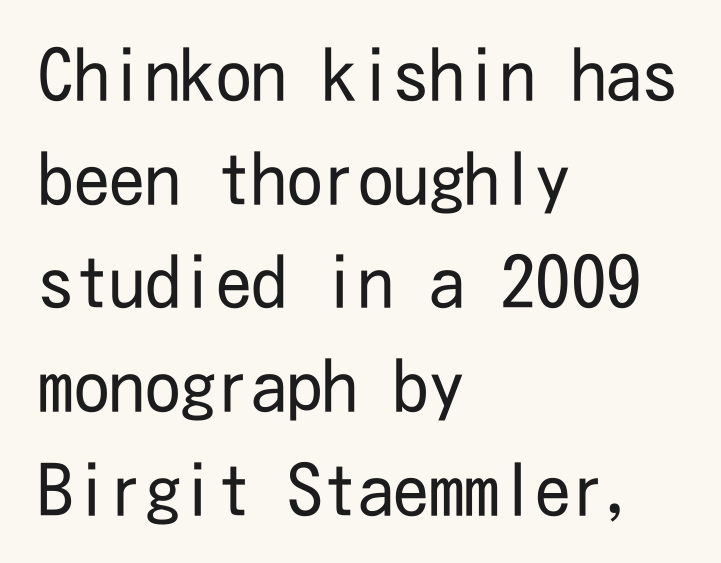
Q: Is the text bold? A: No.
Q: Is the text italic (slanted)? A: No, it is upright.
Q: Is the typeface a serif or a sans-serif typeface? A: Sans-serif.
Q: Is the text underlined? A: No.
Q: How is the paragraph aligned? A: Left-aligned.
Q: Is the spacing between letters normal or unusually wide? A: Normal.
Q: Is the spacing between lines tight, normal or loose? A: Normal.
Q: Width (condensed, normal, or wide)? A: Condensed.
Q: Stroke contrast? A: Low.
Q: x-height? A: Medium.
